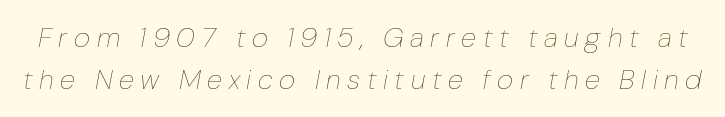
Q: Is the text bold? A: No.
Q: Is the text italic (slanted)? A: Yes, it leans right by about 10 degrees.
Q: Is the text underlined? A: No.
Q: Is the spacing between letters normal or unusually wide? A: Unusually wide.
Q: Is the spacing between lines tight, normal or loose? A: Normal.
Q: Width (condensed, normal, or wide)? A: Normal.
Q: Stroke contrast? A: Low.
Q: x-height? A: Medium.
Q: Monospaced? A: No.
